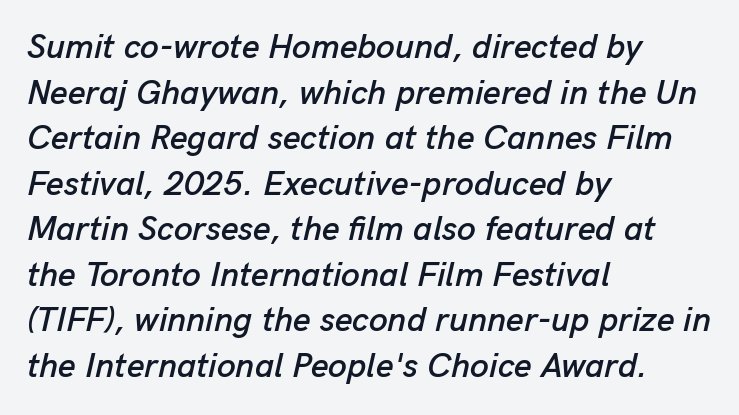
The image shows 34 px text type, italic (leaning right); set left-aligned, normal line spacing (1.34x), normal letter spacing, not underlined; low stroke contrast and a medium x-height.
